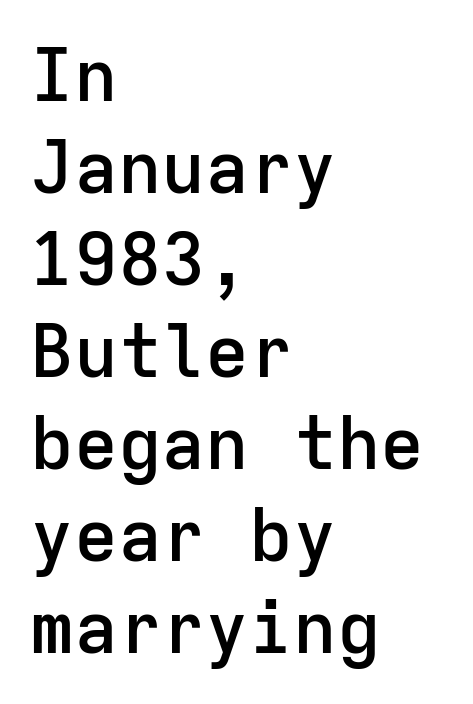
The image shows 73 px semibold sans-serif type, upright, monospaced; set left-aligned, normal line spacing (1.26x), normal letter spacing, not underlined; low stroke contrast and a medium x-height.
